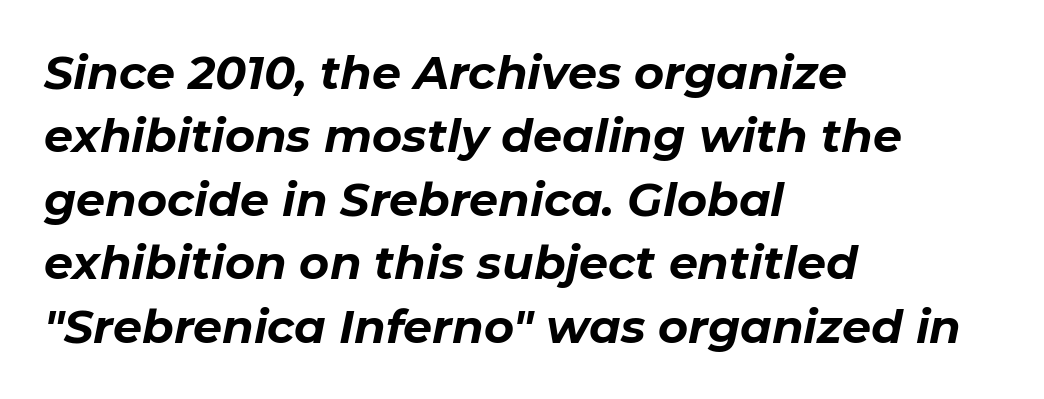
The gaps between neighbouring characters are ordinary and unremarkable. The foot of each line stays bare and open. Yep, that's italic — everything's leaning. The ragged edge is on the right, which tells us the setting is flush left. As a designer I'd log this as weight 700, bold.
